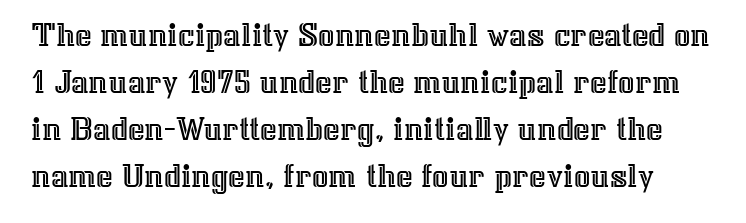
{"italic": "no", "width": "normal", "x_height": "medium", "monospaced": "no", "underline": "no", "line_spacing": "normal", "line_spacing_ratio": 1.31, "letter_spacing": "normal", "letter_spacing_em": 0.0, "glyph_px": 36}
